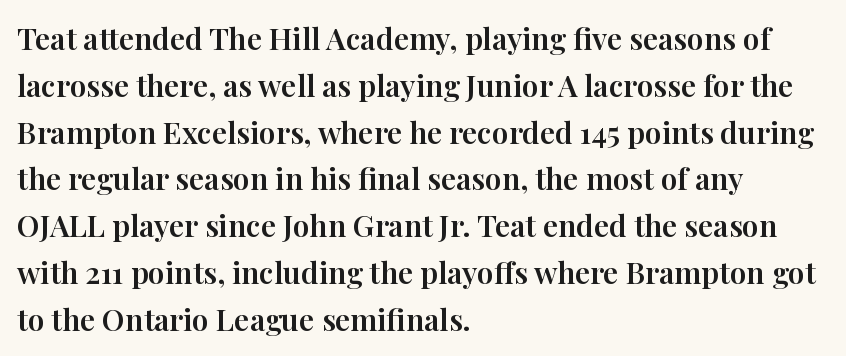
The image shows 30 px serif type, upright; set left-aligned, normal line spacing (1.56x), normal letter spacing, not underlined; high stroke contrast and a medium x-height.
